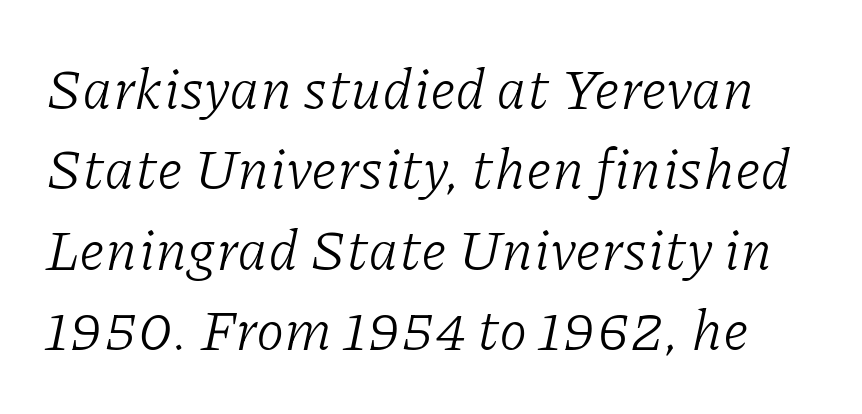
{"serif": "yes", "italic": "yes", "lean": "right", "slant_degrees": 11, "bold": "no", "weight": "light", "width": "normal", "stroke_contrast": "low", "x_height": "medium", "monospaced": "no", "underline": "no", "line_spacing": "normal", "line_spacing_ratio": 1.41, "letter_spacing": "normal", "letter_spacing_em": 0.0, "glyph_px": 57}
